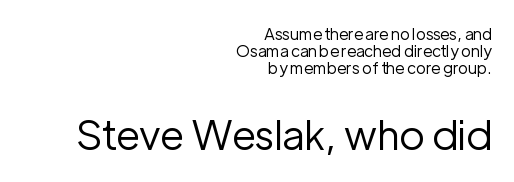
{"serif": "no", "italic": "no", "bold": "no", "weight": "regular", "width": "normal", "stroke_contrast": "low", "x_height": "medium", "monospaced": "no", "underline": "no", "align": "right", "line_spacing": "tight", "line_spacing_ratio": 1.06, "letter_spacing": "normal", "letter_spacing_em": 0.0, "larger_block": "second", "size_ratio": 2.56, "glyph_px": 41}
